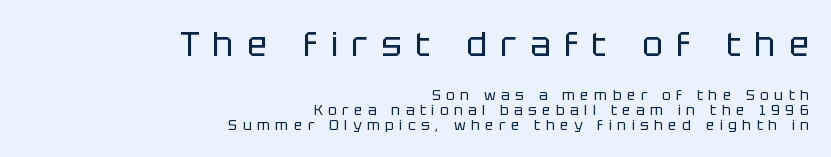
The image shows 34 px regular-weight sans-serif type, upright; set right-aligned, tight line spacing (1.07x), unusually wide letter spacing (+0.4 em), not underlined; the first (top) block is 2.43x larger; low stroke contrast and a large x-height.
